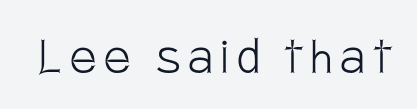
Q: Is the text bold? A: No.
Q: Is the text italic (slanted)? A: No, it is upright.
Q: Is the typeface a serif or a sans-serif typeface? A: Sans-serif.
Q: Is the text underlined? A: No.
Q: Width (condensed, normal, or wide)? A: Condensed.
Q: Stroke contrast? A: Low.
Q: x-height? A: Large.
Q: Monospaced? A: No.
